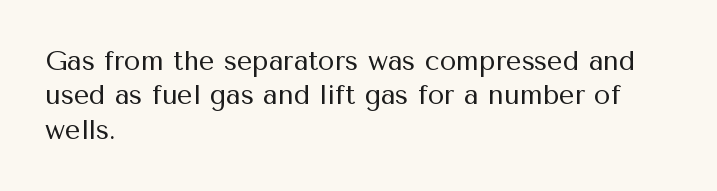
The image shows 27 px text type, upright; set left-aligned, normal line spacing (1.27x), normal letter spacing, not underlined.
